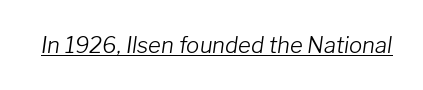
The image shows 22 px text type, italic (leaning right); set normal letter spacing, underlined.
